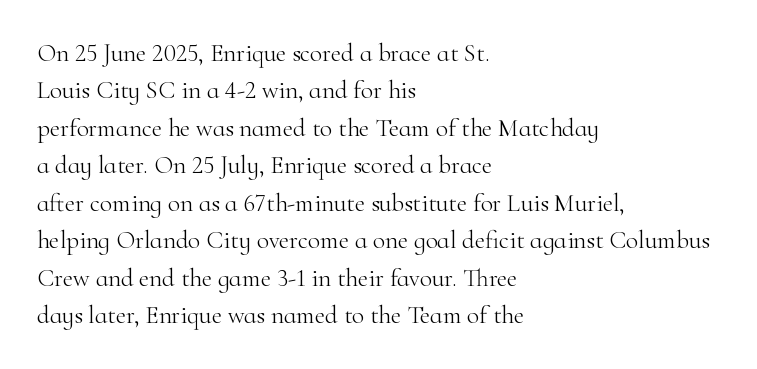
Q: Is the text bold? A: No.
Q: Is the text italic (slanted)? A: No, it is upright.
Q: Is the text underlined? A: No.
Q: How is the paragraph aligned? A: Left-aligned.
Q: Is the spacing between letters normal or unusually wide? A: Normal.
Q: Is the spacing between lines tight, normal or loose? A: Normal.
